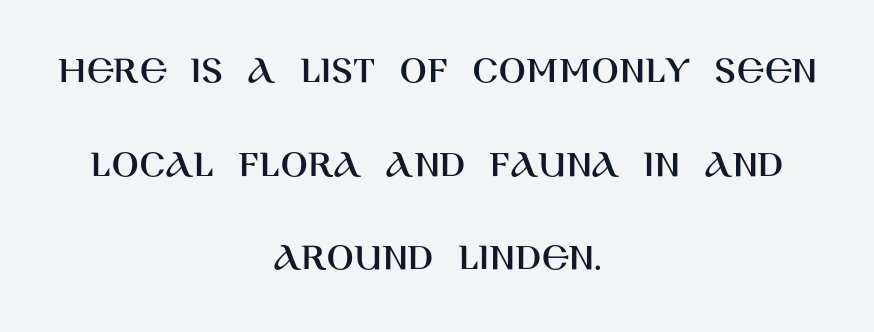
The image shows 40 px sans-serif type, upright; set centered, loose line spacing (2.34x), normal letter spacing, not underlined; high stroke contrast and a large x-height.
